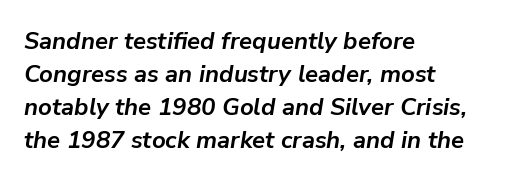
{"italic": "yes", "lean": "right", "slant_degrees": 9, "bold": "yes", "underline": "no", "align": "left", "line_spacing": "normal", "line_spacing_ratio": 1.37, "letter_spacing": "normal", "letter_spacing_em": 0.0, "glyph_px": 24}
